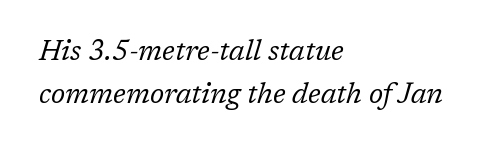
{"serif": "yes", "italic": "yes", "lean": "right", "slant_degrees": 17, "bold": "no", "weight": "regular", "width": "normal", "stroke_contrast": "low", "x_height": "medium", "monospaced": "no", "underline": "no", "align": "left", "line_spacing": "normal", "line_spacing_ratio": 1.53, "letter_spacing": "normal", "letter_spacing_em": 0.0, "glyph_px": 28}
